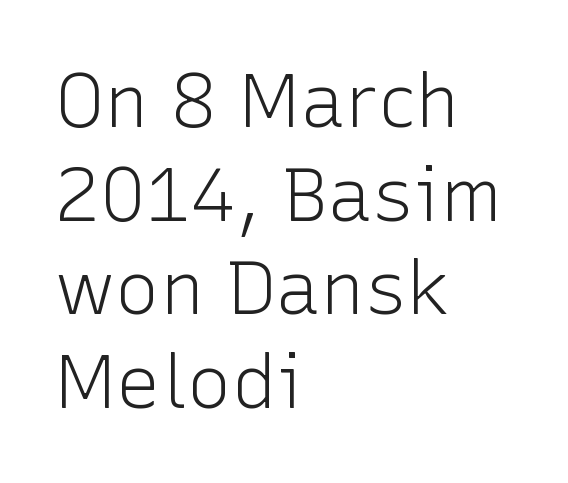
{"serif": "no", "italic": "no", "bold": "no", "weight": "light", "width": "normal", "stroke_contrast": "low", "x_height": "medium", "monospaced": "no", "underline": "no", "align": "left", "line_spacing": "normal", "line_spacing_ratio": 1.25, "letter_spacing": "normal", "letter_spacing_em": 0.0, "glyph_px": 75}
